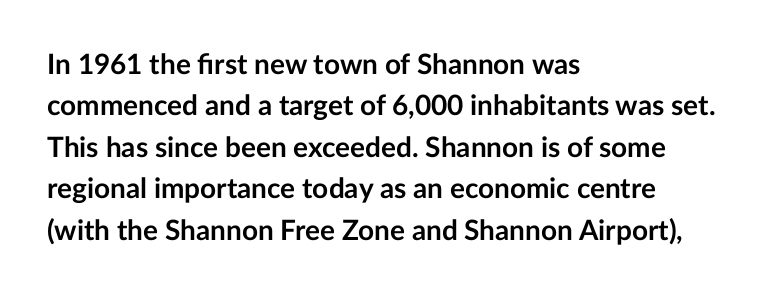
{"serif": "no", "italic": "no", "bold": "yes", "weight": "semibold", "width": "normal", "stroke_contrast": "low", "x_height": "medium", "monospaced": "no", "underline": "no", "align": "left", "line_spacing": "normal", "line_spacing_ratio": 1.48, "letter_spacing": "normal", "letter_spacing_em": 0.0, "glyph_px": 28}
